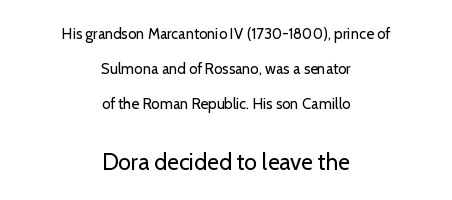
{"italic": "no", "bold": "no", "underline": "no", "align": "center", "line_spacing": "loose", "line_spacing_ratio": 2.32, "letter_spacing": "normal", "letter_spacing_em": 0.0, "larger_block": "second", "size_ratio": 1.53, "glyph_px": 23}
